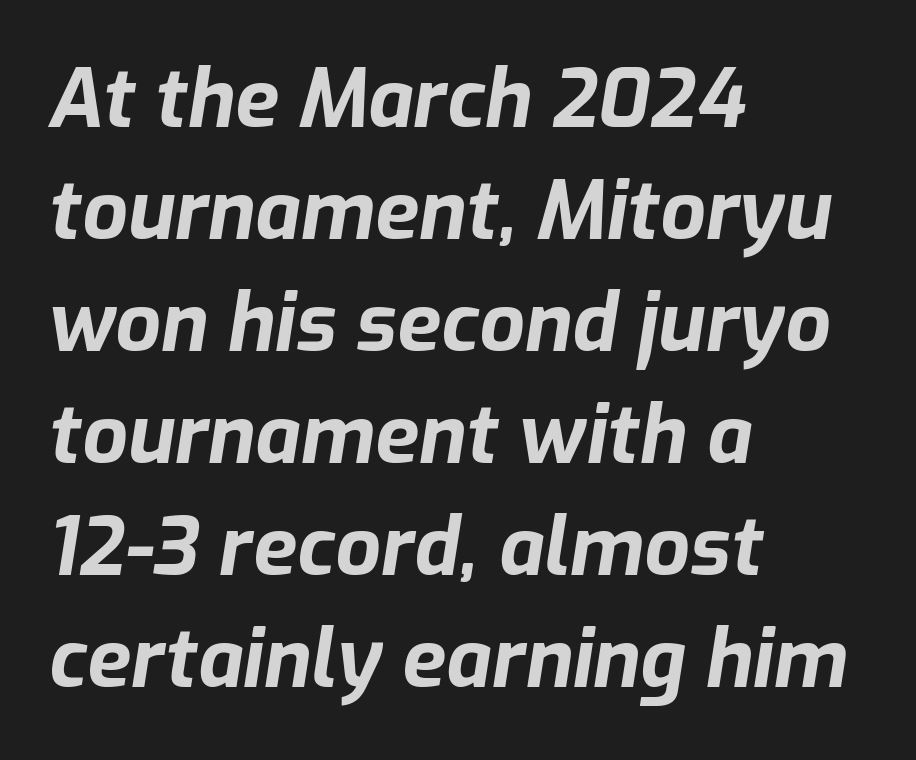
This rendering uses left alignment, leaving the right contour irregular. Leading matches the norm, producing a regular column. These lines carry a lot of weight — the face is fully bold. Standard letterfit; no display-style spreading of the glyphs. The glyphs are unaccompanied by any horizontal stroke below them. There's an unmistakable incline to the writing here.
